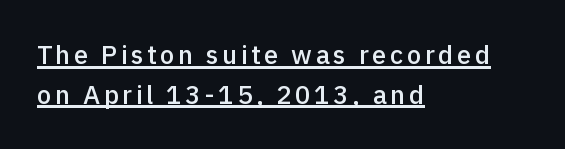
{"italic": "no", "bold": "semi", "underline": "yes", "align": "left", "line_spacing": "normal", "line_spacing_ratio": 1.52, "glyph_px": 26}
